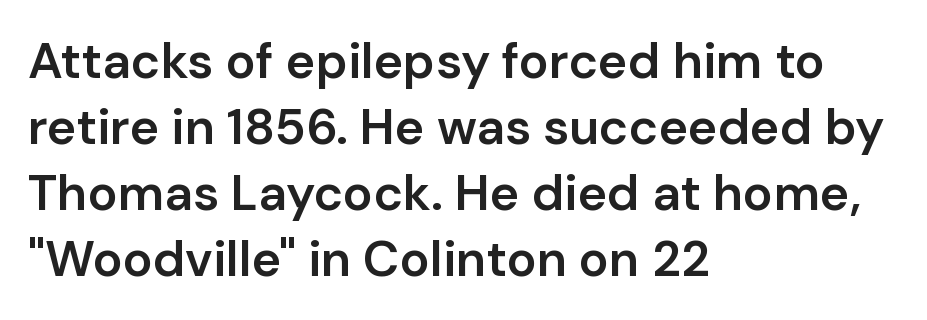
The image shows 50 px semibold sans-serif type, upright; set left-aligned, normal line spacing (1.32x), normal letter spacing, not underlined; low stroke contrast and a medium x-height.
